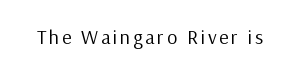
The type sits square on the baseline with zero lean. The strip under each line holds only bare page. Is the stroke heavy? The answer is a plain regular-or-lighter.
